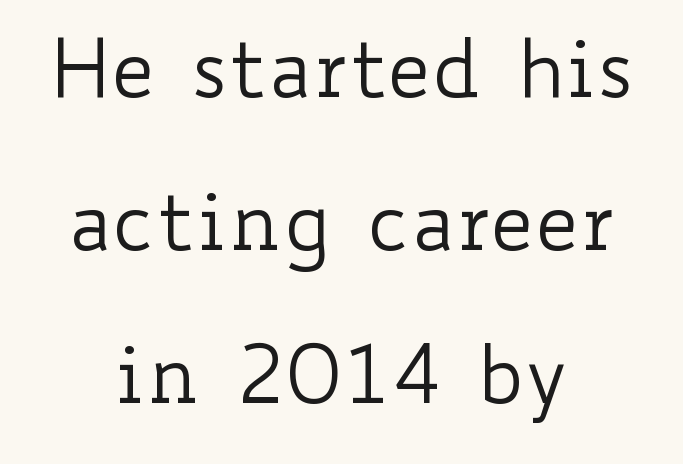
The face used here is proportionally spaced, like ordinary book or web type. Stroke mass is kept to a normal reading level or below. Ordinary non-slanted type is in use. Has an underline been added? It has not. Vertical spacing — loose. The paragraph shown floats in the horizontal middle.
